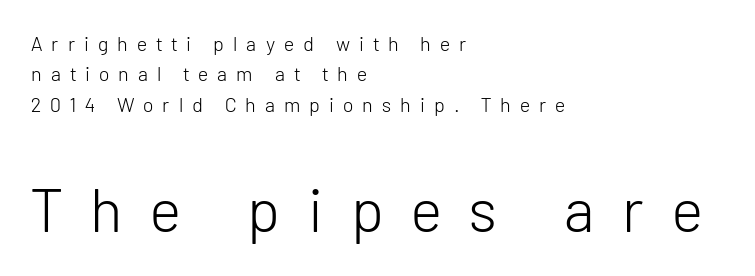
{"serif": "no", "italic": "no", "bold": "no", "weight": "light", "width": "normal", "stroke_contrast": "low", "x_height": "medium", "monospaced": "no", "underline": "no", "align": "left", "line_spacing": "normal", "line_spacing_ratio": 1.52, "letter_spacing": "wide", "letter_spacing_em": 0.45, "larger_block": "second", "size_ratio": 3.05, "glyph_px": 61}
